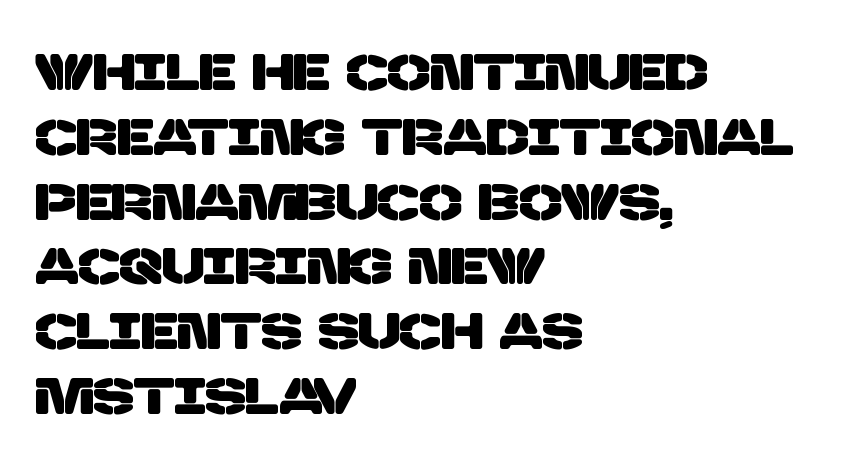
These lines are composed in type without serifs. Honestly, the letter spacing is just normal — you wouldn't notice it. Varying glyph widths throughout — classic text-font behaviour. If you measured baseline to baseline, you'd find a middling distance. The rag falls on the right side of this text block.
